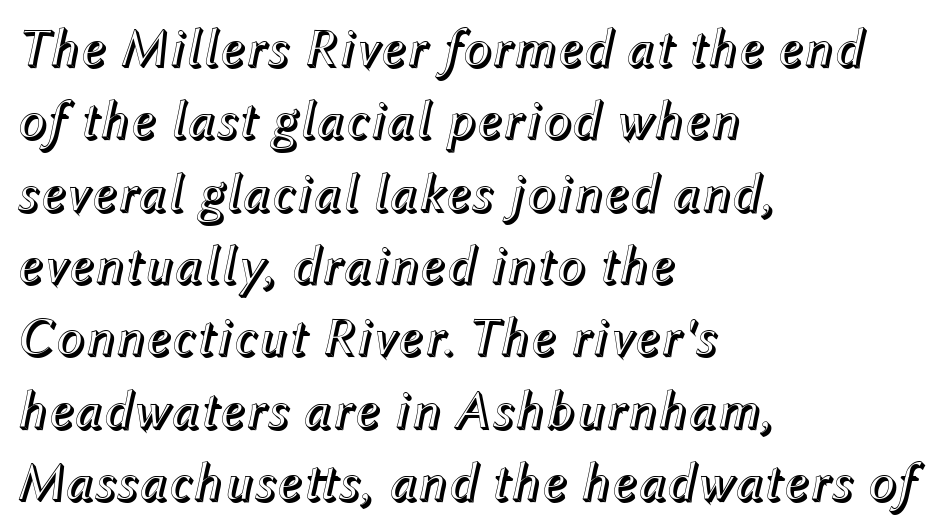
Q: Is the text italic (slanted)? A: Yes, it leans right by about 12 degrees.
Q: Is the text underlined? A: No.
Q: How is the paragraph aligned? A: Left-aligned.
Q: Is the spacing between letters normal or unusually wide? A: Normal.
Q: Is the spacing between lines tight, normal or loose? A: Normal.
Q: Width (condensed, normal, or wide)? A: Normal.
Q: x-height? A: Medium.
Q: Monospaced? A: No.
